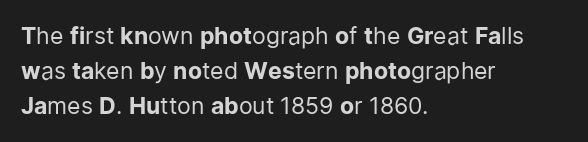
Q: Is the text bold? A: No.
Q: Is the text italic (slanted)? A: No, it is upright.
Q: Is the text underlined? A: No.
Q: How is the paragraph aligned? A: Left-aligned.
Q: Is the spacing between letters normal or unusually wide? A: Normal.
Q: Is the spacing between lines tight, normal or loose? A: Normal.
